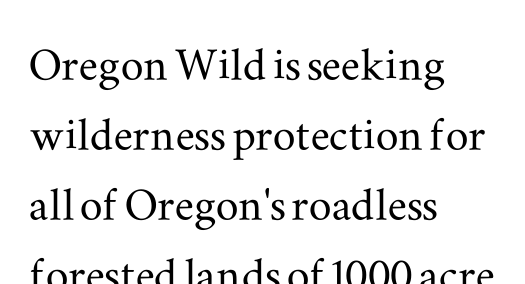
The image shows 57 px wide serif type, upright; set left-aligned, line spacing 1.23x, normal letter spacing, not underlined; medium stroke contrast and a small x-height.
